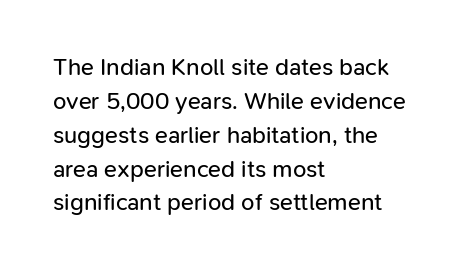
Decoration check: the copy has no underline. Teacher's note: observe the even left margin — that is flush-left alignment. Interline gaps are of average width in this sample. No chunkiness to these letters — they're not bold. These lines were composed using upright roman letters.
